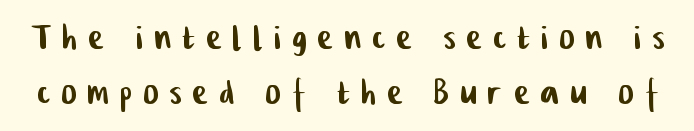
The tracking reads as deliberately expanded to a designer's eye. The passage shown is typed in a proportional face where columns would drift. Plain, unruled lines of type. Are there feet on the stems? There aren't — it's a sans.
